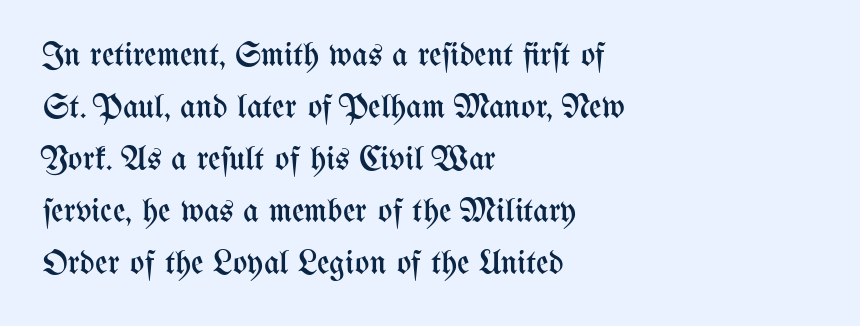
{"italic": "no", "bold": "no", "weight": "regular", "width": "condensed", "stroke_contrast": "medium", "x_height": "medium", "monospaced": "no", "underline": "no", "align": "left", "line_spacing": "normal", "line_spacing_ratio": 1.53, "letter_spacing": "normal", "letter_spacing_em": 0.0, "glyph_px": 34}
